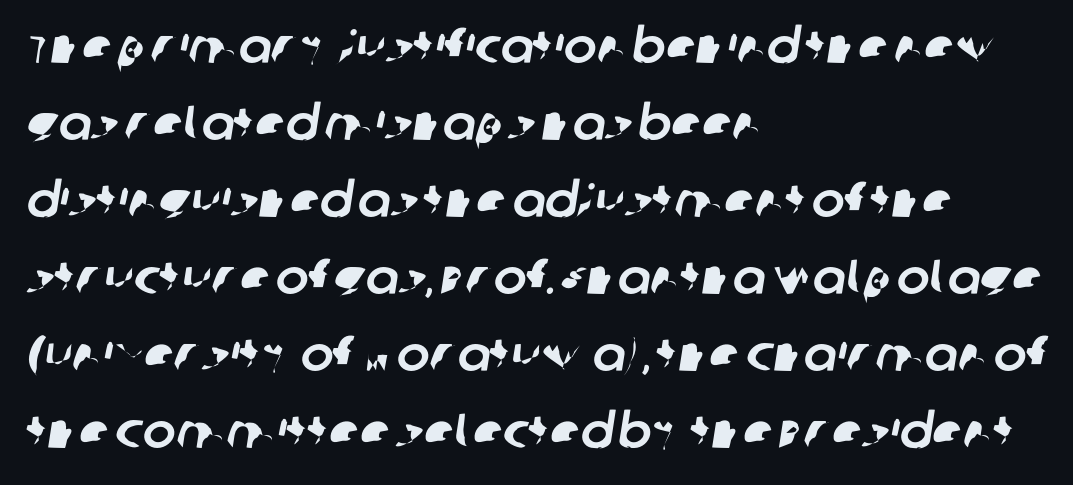
The image shows 49 px sans-serif type; set left-aligned, normal line spacing (1.57x), normal letter spacing, not underlined; low stroke contrast and a large x-height.
